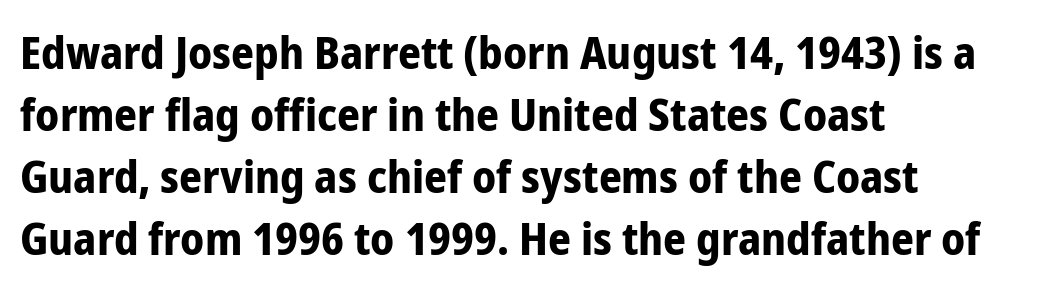
Q: Is the text bold? A: Yes.
Q: Is the text italic (slanted)? A: No, it is upright.
Q: Is the typeface a serif or a sans-serif typeface? A: Sans-serif.
Q: Is the text underlined? A: No.
Q: How is the paragraph aligned? A: Left-aligned.
Q: Is the spacing between letters normal or unusually wide? A: Normal.
Q: Is the spacing between lines tight, normal or loose? A: Normal.
Q: Width (condensed, normal, or wide)? A: Condensed.
Q: Stroke contrast? A: Low.
Q: x-height? A: Medium.
Q: Monospaced? A: No.
